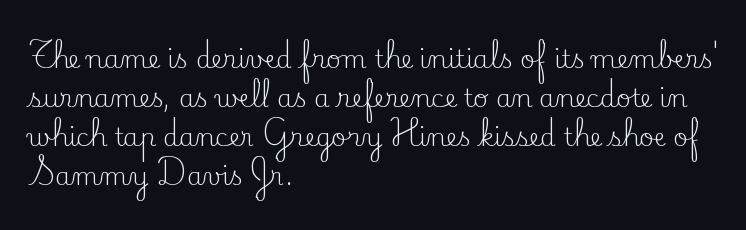
{"italic": "no", "bold": "no", "underline": "no", "align": "left", "line_spacing": "normal", "line_spacing_ratio": 1.56, "letter_spacing": "normal", "letter_spacing_em": 0.0, "glyph_px": 25}
